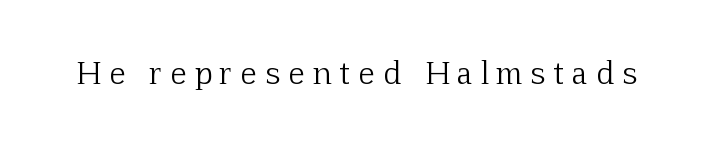
The image shows 30 px light serif type, upright; set unusually wide letter spacing (+0.28 em), not underlined; low stroke contrast and a medium x-height.
